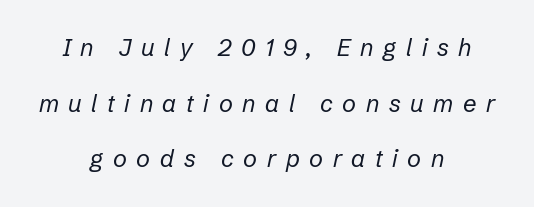
{"italic": "yes", "lean": "right", "slant_degrees": 12, "bold": "no", "underline": "no", "align": "center", "line_spacing": "loose", "line_spacing_ratio": 2.32, "letter_spacing": "wide", "letter_spacing_em": 0.4, "glyph_px": 24}
